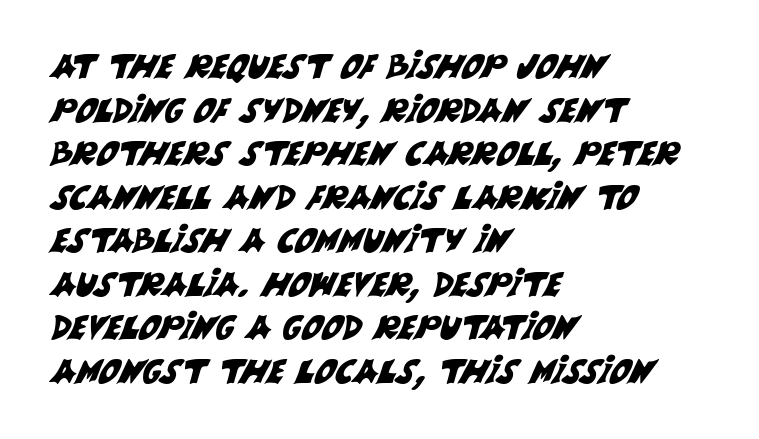
The image shows 33 px sans-serif type; set left-aligned, normal line spacing (1.32x), normal letter spacing, not underlined; medium stroke contrast and a large x-height.
